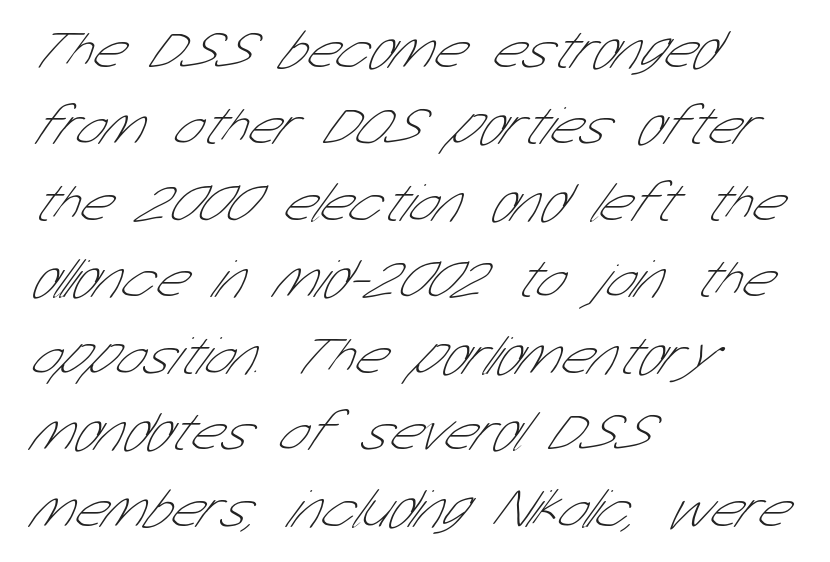
Q: Is the text bold? A: No.
Q: Is the typeface a serif or a sans-serif typeface? A: Sans-serif.
Q: Is the text underlined? A: No.
Q: How is the paragraph aligned? A: Left-aligned.
Q: Is the spacing between letters normal or unusually wide? A: Normal.
Q: Is the spacing between lines tight, normal or loose? A: Normal.
Q: Width (condensed, normal, or wide)? A: Condensed.
Q: Stroke contrast? A: Low.
Q: x-height? A: Medium.
Q: Monospaced? A: No.
